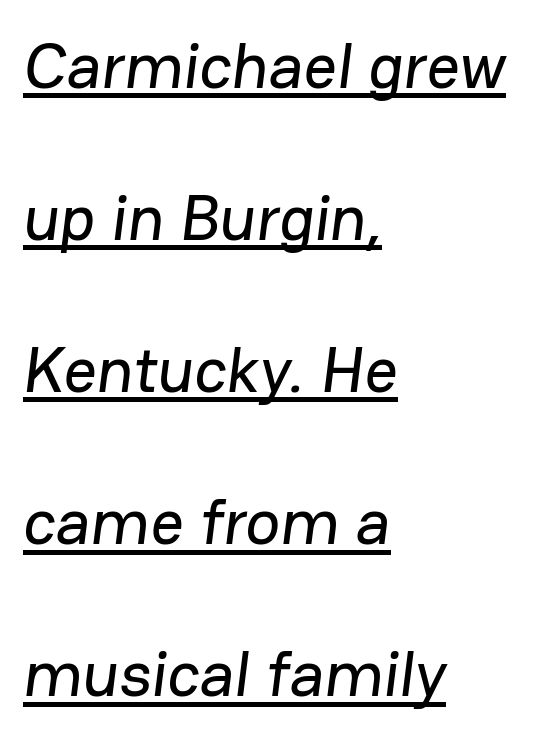
The image shows 65 px sans-serif type; set left-aligned, loose line spacing (2.34x), normal letter spacing, underlined; low stroke contrast and a medium x-height.
